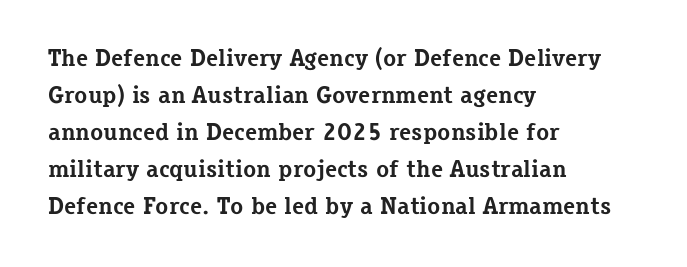
The image shows 24 px bold type, upright; set left-aligned, normal line spacing (1.54x), normal letter spacing, not underlined.
